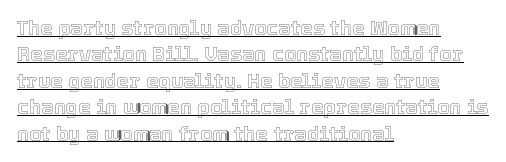
{"italic": "no", "underline": "yes", "align": "left", "line_spacing": "normal", "line_spacing_ratio": 1.32, "letter_spacing": "normal", "letter_spacing_em": 0.0, "glyph_px": 20}
